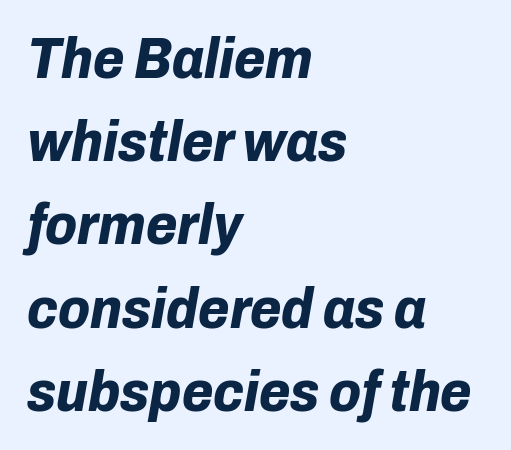
Q: Is the text bold? A: Yes.
Q: Is the text italic (slanted)? A: Yes, it leans right by about 10 degrees.
Q: Is the text underlined? A: No.
Q: How is the paragraph aligned? A: Left-aligned.
Q: Is the spacing between letters normal or unusually wide? A: Normal.
Q: Is the spacing between lines tight, normal or loose? A: Normal.
Q: Width (condensed, normal, or wide)? A: Normal.
Q: Stroke contrast? A: Low.
Q: x-height? A: Medium.
Q: Monospaced? A: No.
